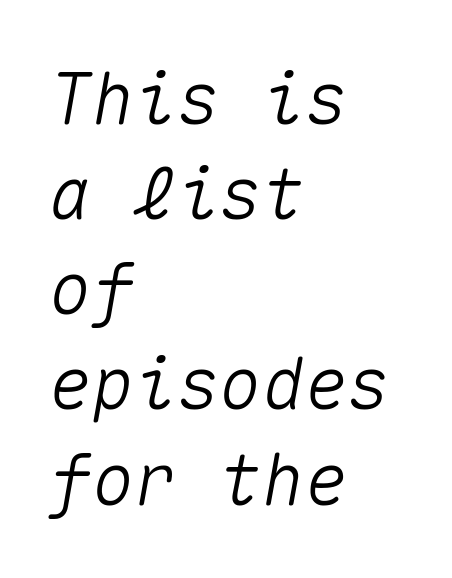
{"italic": "yes", "lean": "right", "slant_degrees": 10, "width": "normal", "stroke_contrast": "medium", "x_height": "medium", "monospaced": "yes", "underline": "no", "align": "left", "line_spacing": "normal", "line_spacing_ratio": 1.34, "letter_spacing": "normal", "letter_spacing_em": 0.0, "glyph_px": 71}
